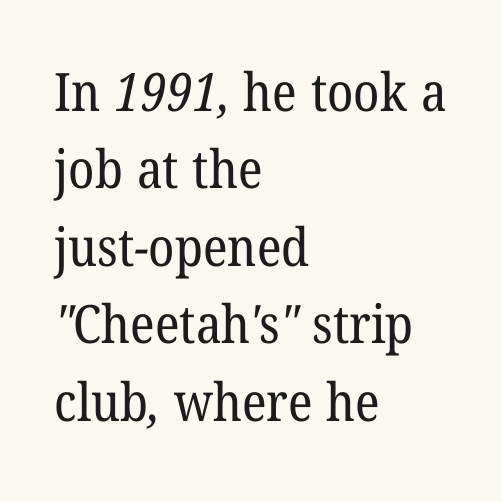
{"serif": "yes", "bold": "no", "weight": "regular", "width": "normal", "stroke_contrast": "low", "x_height": "medium", "monospaced": "no", "underline": "no", "align": "left", "line_spacing": "normal", "line_spacing_ratio": 1.46, "letter_spacing": "normal", "letter_spacing_em": 0.0, "glyph_px": 53}
